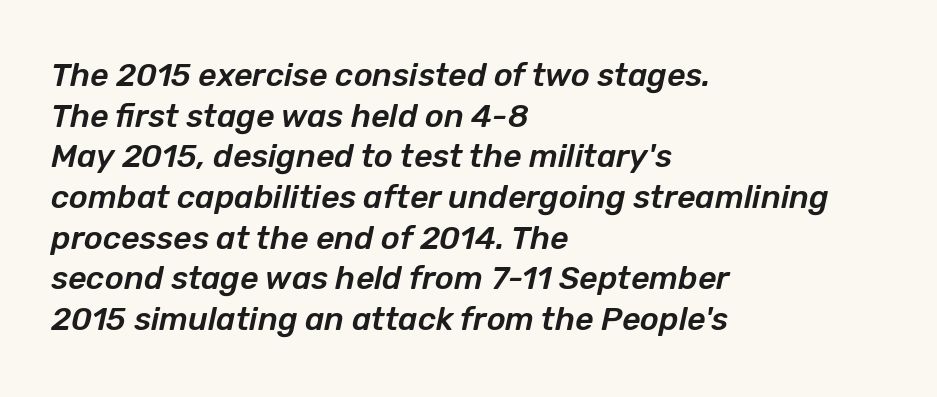
Horizontally, the lines are justified to the leading edge only. Here the designer chose a conventional face with non-uniform glyph widths. Descender tails drop into unmarked territory. Nothing unusual about the tracking: characters are spaced as the font intends. An italicized treatment has been applied to the whole sample.
